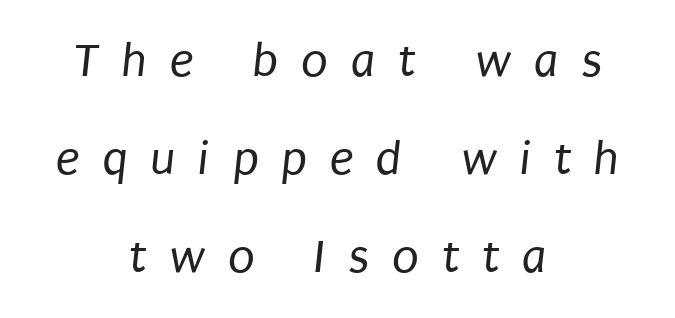
{"serif": "no", "bold": "no", "weight": "regular", "width": "condensed", "stroke_contrast": "low", "x_height": "large", "monospaced": "no", "underline": "no", "align": "center", "line_spacing": "loose", "line_spacing_ratio": 2.0, "letter_spacing": "wide", "letter_spacing_em": 0.47, "glyph_px": 49}
